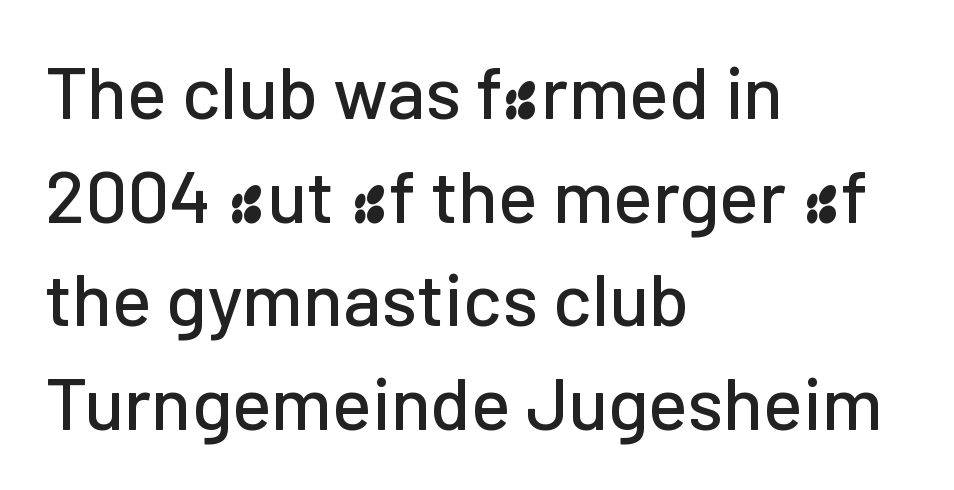
Q: Is the text italic (slanted)? A: No, it is upright.
Q: Is the typeface a serif or a sans-serif typeface? A: Sans-serif.
Q: Is the text underlined? A: No.
Q: How is the paragraph aligned? A: Left-aligned.
Q: Is the spacing between letters normal or unusually wide? A: Normal.
Q: Is the spacing between lines tight, normal or loose? A: Normal.
Q: Width (condensed, normal, or wide)? A: Normal.
Q: Stroke contrast? A: Low.
Q: x-height? A: Medium.
Q: Monospaced? A: No.
